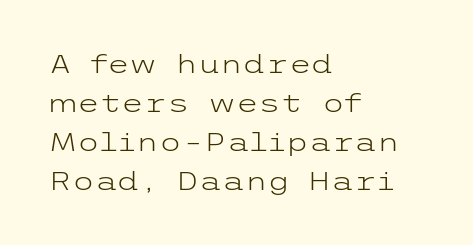
Each new line begins a customary step beneath the previous one. Students, note that the glyphs here touch the page at normal intervals. Letters rest on an invisible, unmarked baseline. Posture: upright roman.
